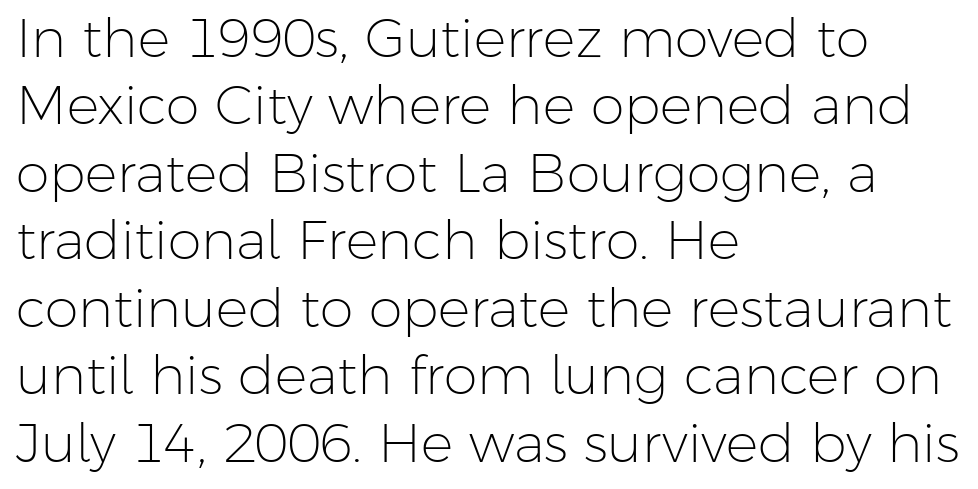
{"serif": "no", "italic": "no", "bold": "no", "weight": "light", "width": "normal", "stroke_contrast": "low", "x_height": "medium", "monospaced": "no", "underline": "no", "align": "left", "line_spacing": "normal", "line_spacing_ratio": 1.25, "letter_spacing": "normal", "letter_spacing_em": 0.0, "glyph_px": 54}
